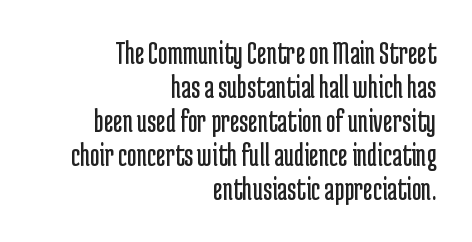
Q: Is the text bold? A: No.
Q: Is the text italic (slanted)? A: No, it is upright.
Q: Is the typeface a serif or a sans-serif typeface? A: Sans-serif.
Q: Is the text underlined? A: No.
Q: How is the paragraph aligned? A: Right-aligned.
Q: Is the spacing between letters normal or unusually wide? A: Normal.
Q: Is the spacing between lines tight, normal or loose? A: Tight.
Q: Width (condensed, normal, or wide)? A: Condensed.
Q: Stroke contrast? A: Low.
Q: x-height? A: Medium.
Q: Monospaced? A: No.
